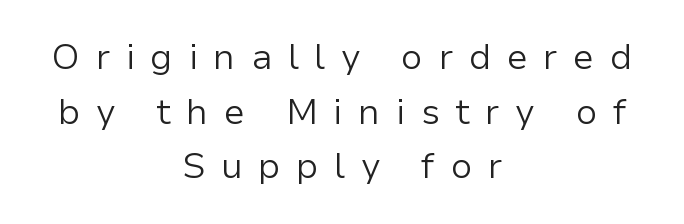
The image shows 36 px light sans-serif type, upright; set centered, normal line spacing (1.52x), unusually wide letter spacing (+0.43 em), not underlined; low stroke contrast and a medium x-height.
